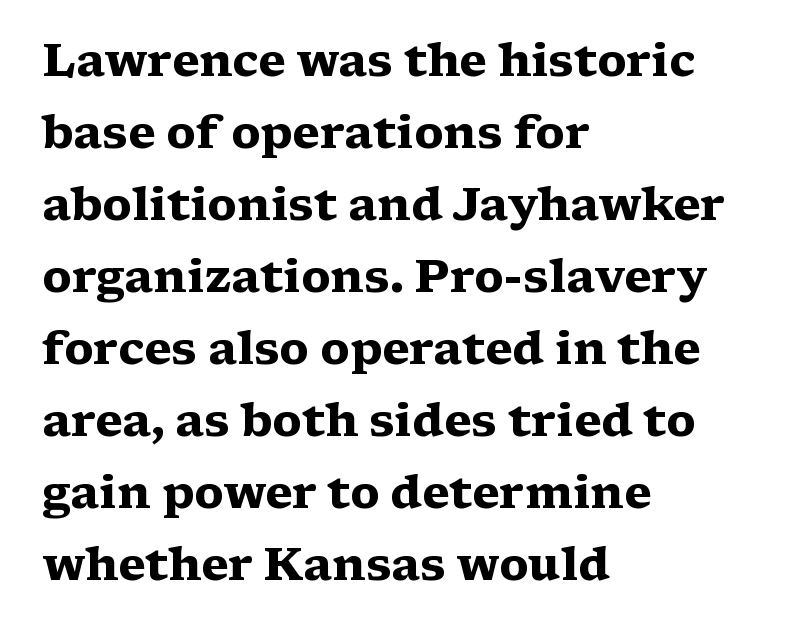
{"serif": "yes", "italic": "no", "bold": "yes", "weight": "heavy", "width": "wide", "stroke_contrast": "medium", "x_height": "medium", "monospaced": "no", "underline": "no", "align": "left", "line_spacing": "normal", "line_spacing_ratio": 1.6, "letter_spacing": "normal", "letter_spacing_em": 0.0, "glyph_px": 45}
